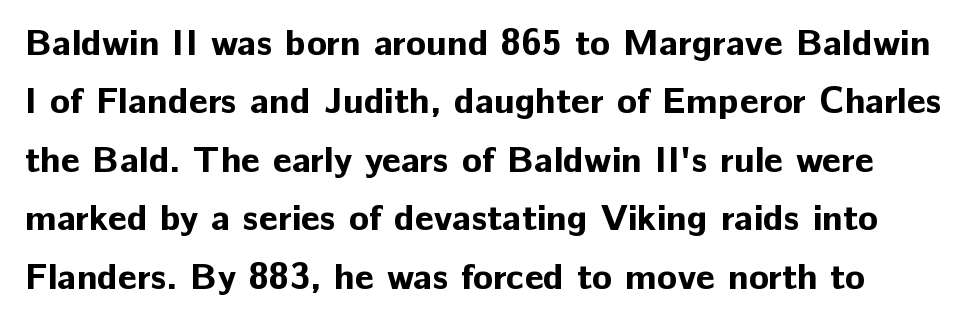
The image shows 37 px bold sans-serif type, upright; set normal line spacing (1.58x), normal letter spacing, not underlined; low stroke contrast and a medium x-height.
